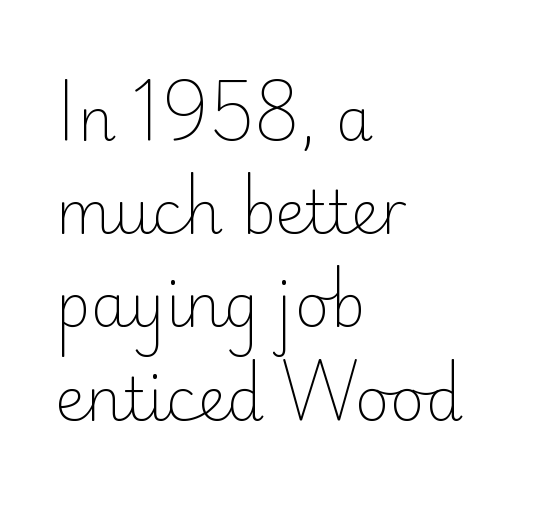
Q: Is the text bold? A: No.
Q: Is the text italic (slanted)? A: No, it is upright.
Q: Is the typeface a serif or a sans-serif typeface? A: Sans-serif.
Q: Is the text underlined? A: No.
Q: How is the paragraph aligned? A: Left-aligned.
Q: Is the spacing between letters normal or unusually wide? A: Normal.
Q: Is the spacing between lines tight, normal or loose? A: Normal.
Q: Width (condensed, normal, or wide)? A: Normal.
Q: Stroke contrast? A: Low.
Q: x-height? A: Small.
Q: Monospaced? A: No.
